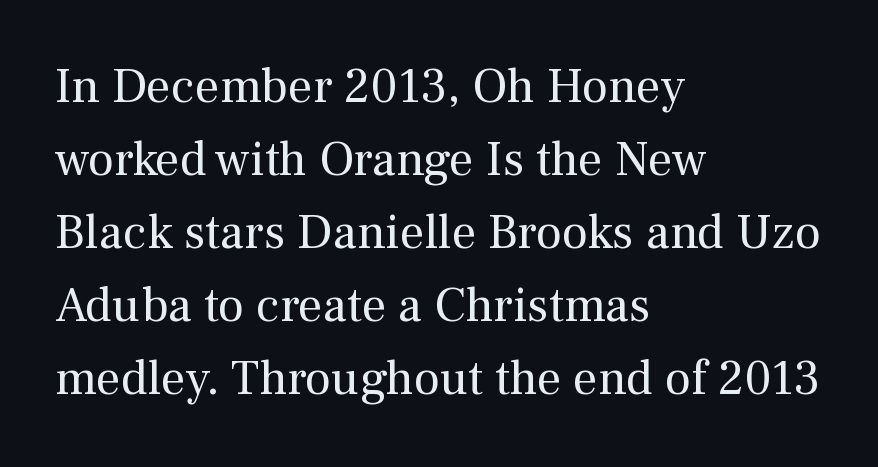
Q: Is the text bold? A: No.
Q: Is the text italic (slanted)? A: No, it is upright.
Q: Is the typeface a serif or a sans-serif typeface? A: Serif.
Q: Is the text underlined? A: No.
Q: How is the paragraph aligned? A: Left-aligned.
Q: Is the spacing between letters normal or unusually wide? A: Normal.
Q: Is the spacing between lines tight, normal or loose? A: Normal.
Q: Width (condensed, normal, or wide)? A: Normal.
Q: Stroke contrast? A: Medium.
Q: x-height? A: Medium.
Q: Monospaced? A: No.
